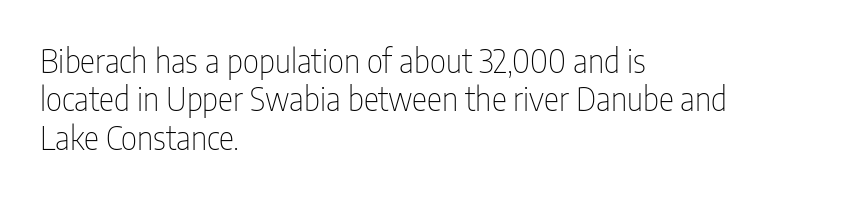
{"serif": "no", "italic": "no", "bold": "no", "weight": "thin", "width": "condensed", "stroke_contrast": "low", "x_height": "medium", "monospaced": "no", "underline": "no", "align": "left", "line_spacing_ratio": 1.2, "letter_spacing": "normal", "letter_spacing_em": 0.0, "glyph_px": 32}
